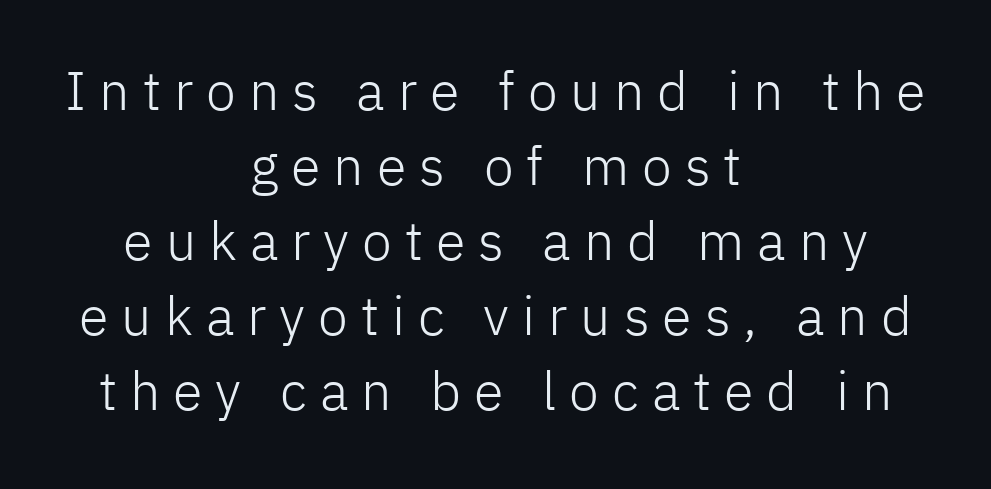
{"serif": "no", "italic": "no", "bold": "no", "weight": "light", "width": "normal", "stroke_contrast": "low", "x_height": "medium", "monospaced": "no", "underline": "no", "align": "center", "line_spacing": "normal", "line_spacing_ratio": 1.39, "letter_spacing": "wide", "letter_spacing_em": 0.24, "glyph_px": 54}
